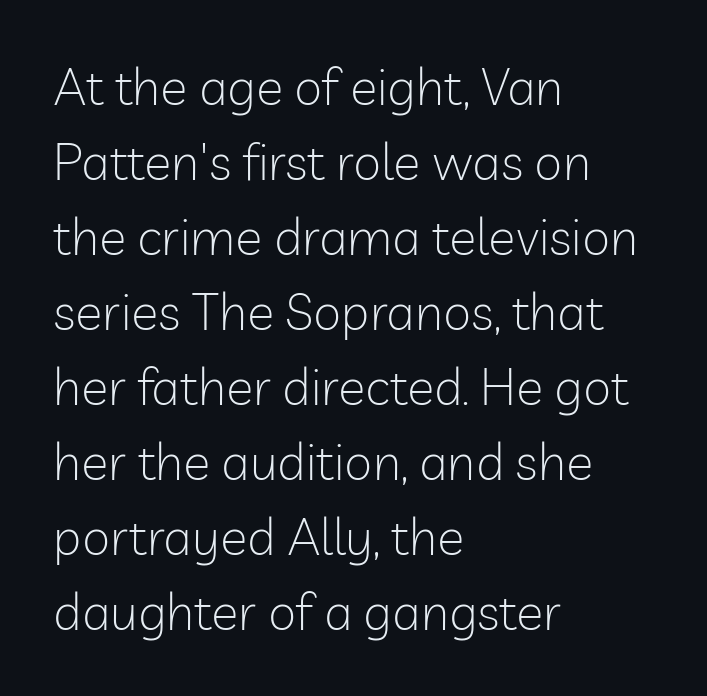
{"serif": "no", "italic": "no", "bold": "no", "weight": "light", "width": "normal", "stroke_contrast": "low", "x_height": "medium", "monospaced": "no", "underline": "no", "align": "left", "line_spacing": "normal", "line_spacing_ratio": 1.47, "letter_spacing": "normal", "letter_spacing_em": 0.0, "glyph_px": 51}
